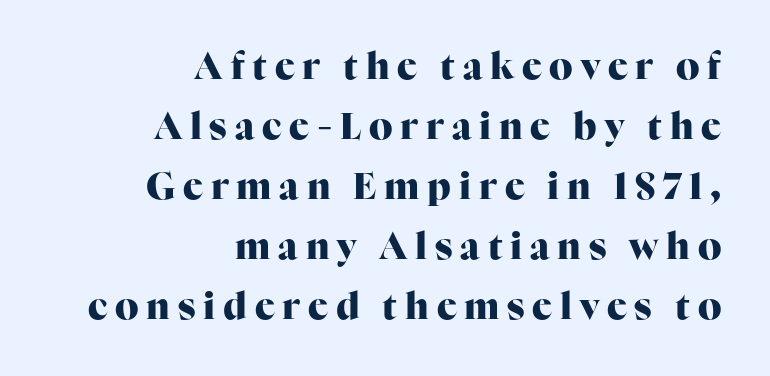
Q: Is the text bold? A: Yes.
Q: Is the text italic (slanted)? A: No, it is upright.
Q: Is the typeface a serif or a sans-serif typeface? A: Serif.
Q: Is the text underlined? A: No.
Q: How is the paragraph aligned? A: Right-aligned.
Q: Is the spacing between letters normal or unusually wide? A: Unusually wide.
Q: Is the spacing between lines tight, normal or loose? A: Normal.
Q: Width (condensed, normal, or wide)? A: Normal.
Q: Stroke contrast? A: High.
Q: x-height? A: Medium.
Q: Monospaced? A: No.
